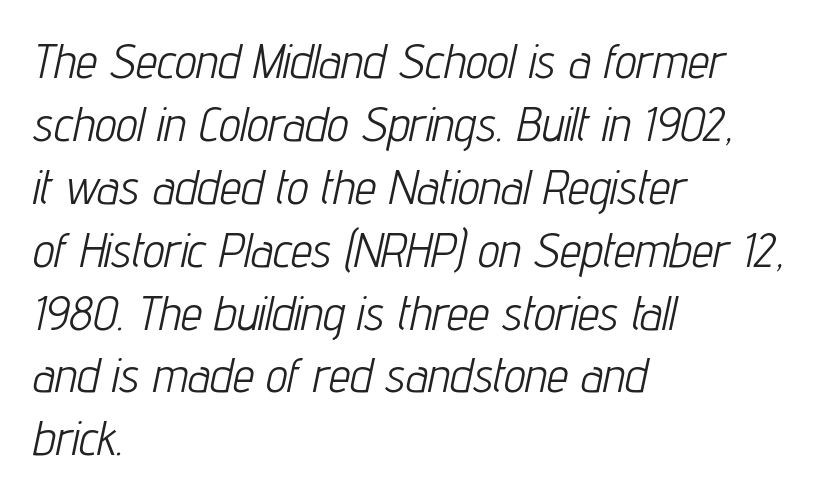
Q: Is the text bold? A: No.
Q: Is the text italic (slanted)? A: Yes, it leans right by about 12 degrees.
Q: Is the text underlined? A: No.
Q: How is the paragraph aligned? A: Left-aligned.
Q: Is the spacing between letters normal or unusually wide? A: Normal.
Q: Is the spacing between lines tight, normal or loose? A: Normal.
Q: Width (condensed, normal, or wide)? A: Condensed.
Q: Stroke contrast? A: Low.
Q: x-height? A: Medium.
Q: Monospaced? A: No.
